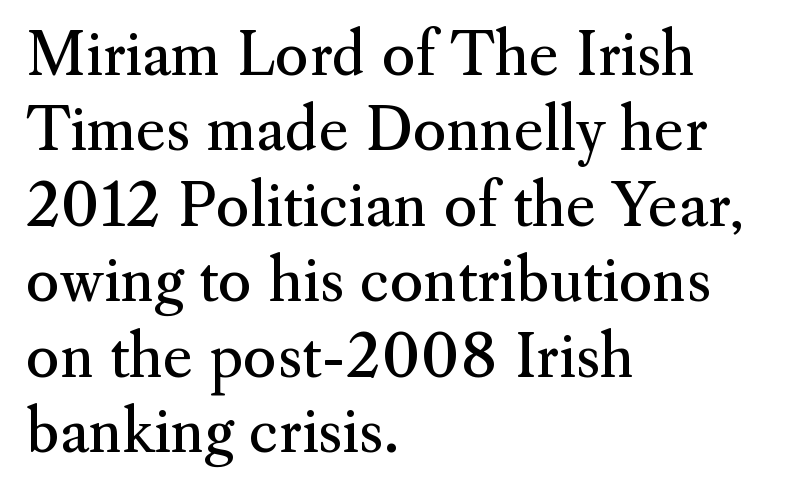
The image shows 58 px regular-weight serif type, upright; set left-aligned, normal line spacing (1.3x), normal letter spacing, not underlined; medium stroke contrast and a small x-height.
